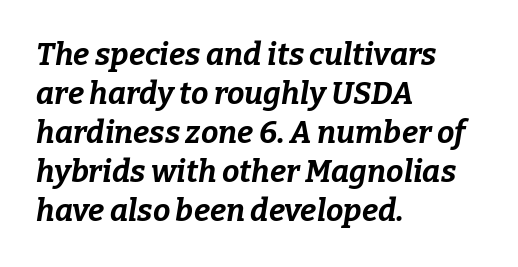
Q: Is the text bold? A: Yes.
Q: Is the text italic (slanted)? A: Yes, it leans right by about 9 degrees.
Q: Is the text underlined? A: No.
Q: How is the paragraph aligned? A: Left-aligned.
Q: Is the spacing between letters normal or unusually wide? A: Normal.
Q: Is the spacing between lines tight, normal or loose? A: Normal.
Q: Width (condensed, normal, or wide)? A: Normal.
Q: Stroke contrast? A: Low.
Q: x-height? A: Medium.
Q: Monospaced? A: No.
